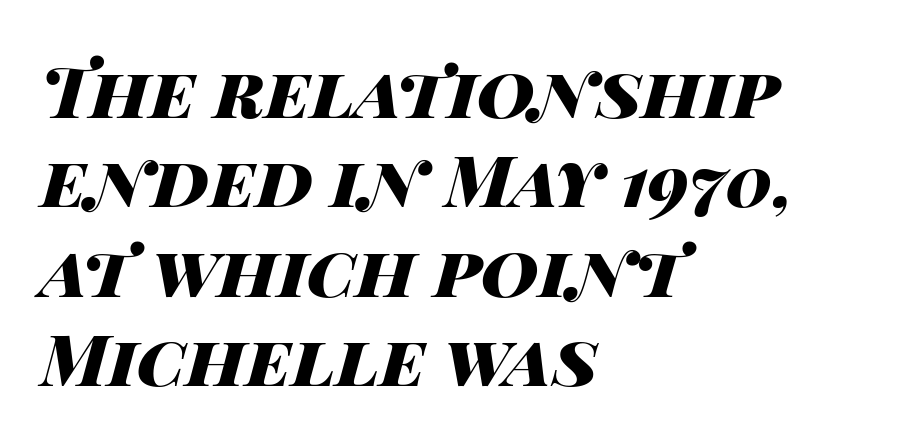
The space between consecutive lines is moderate. These lines stack with their left ends in a neat column. Plain, unruled lines of type. The font's italic variant was chosen for this text. Stroke thickness is high; the sample reads as a true bold. The face used here is proportionally spaced, like ordinary book or web type.
